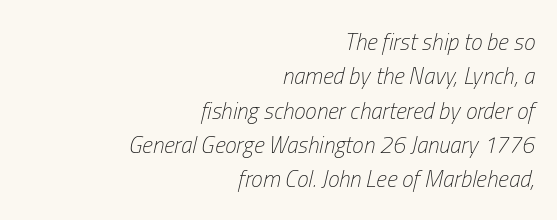
The axis of the letterforms is tilted away from vertical. The typesetting does not lean heavy: it is not bold. In CSS terms this would be text-align: right. A clean baseline with only descenders dipping below it.
